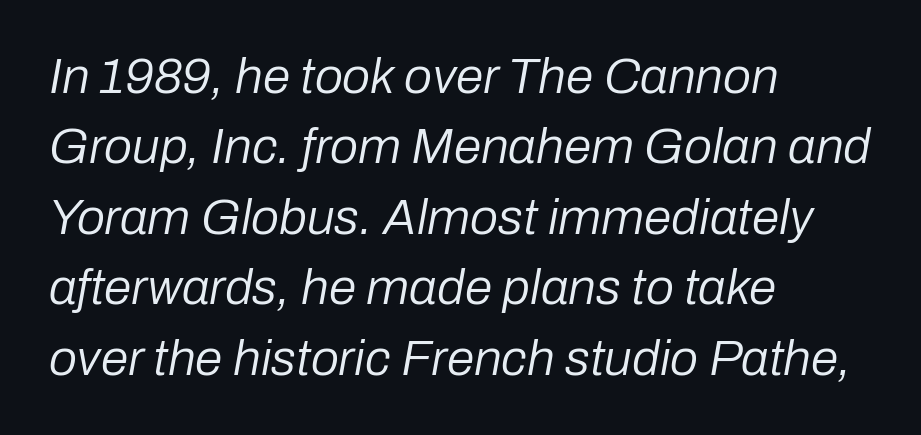
{"italic": "yes", "lean": "right", "slant_degrees": 10, "bold": "no", "weight": "regular", "width": "normal", "stroke_contrast": "low", "x_height": "medium", "monospaced": "no", "underline": "no", "align": "left", "line_spacing": "normal", "line_spacing_ratio": 1.41, "letter_spacing": "normal", "letter_spacing_em": 0.0, "glyph_px": 50}
